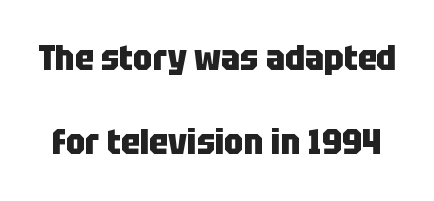
The horizontal fit of the characters is conventional and even. Unlike italic type, these characters show no tilt at all. Type style note: lacks serifs. The passage shown is emphatically bold.
